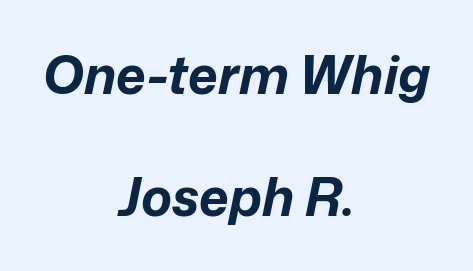
The image shows 52 px bold type, italic (leaning right); set centered, loose line spacing (2.35x), normal letter spacing, not underlined; low stroke contrast and a medium x-height.
